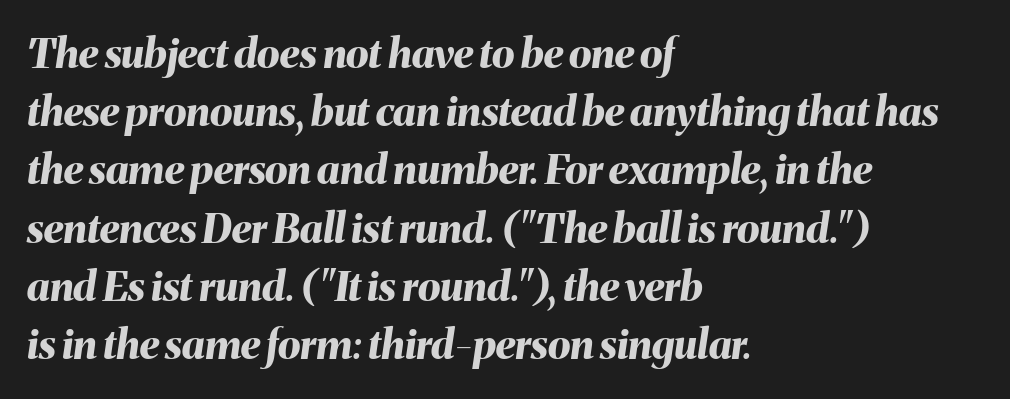
Honestly, there is no underline to notice here at all. The lines in this sample share a left origin and differ only in where they stop. Think of a printed novel: that variable character pitch is what you see here. Observe the ordinary spacing: letters are neighbours, not strangers.
